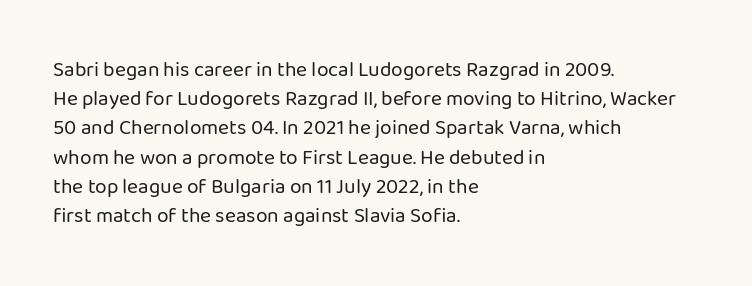
{"italic": "no", "bold": "no", "underline": "no", "align": "left", "line_spacing": "normal", "line_spacing_ratio": 1.39, "letter_spacing": "normal", "letter_spacing_em": 0.0, "glyph_px": 21}
